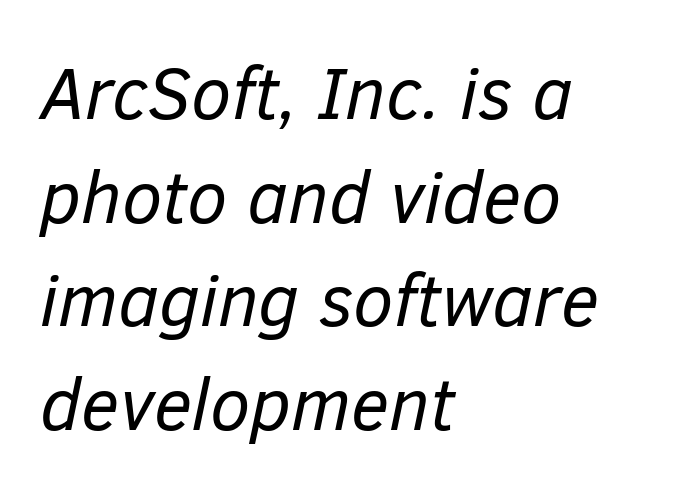
Q: Is the text bold? A: No.
Q: Is the text italic (slanted)? A: Yes, it leans right by about 12 degrees.
Q: Is the text underlined? A: No.
Q: How is the paragraph aligned? A: Left-aligned.
Q: Is the spacing between letters normal or unusually wide? A: Normal.
Q: Is the spacing between lines tight, normal or loose? A: Normal.
Q: Width (condensed, normal, or wide)? A: Normal.
Q: Stroke contrast? A: Low.
Q: x-height? A: Medium.
Q: Monospaced? A: No.
